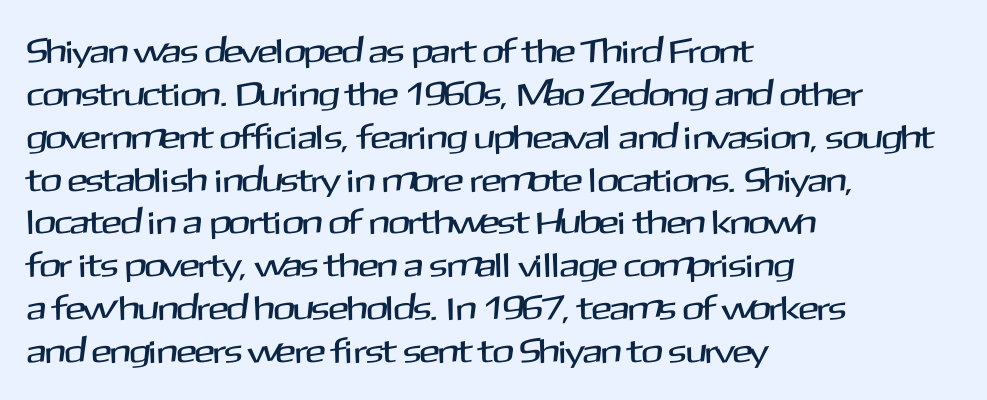
The image shows 34 px sans-serif type, upright; set left-aligned, normal line spacing (1.26x), normal letter spacing, not underlined; medium stroke contrast and a medium x-height.
